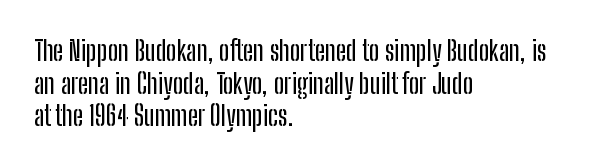
Words float on clear page, feet unadorned. Words appear dense and cohesive because spacing is normal. The lettering holds an erect, upright posture throughout. If you drew a ruler down the left edge, every line would touch it.
